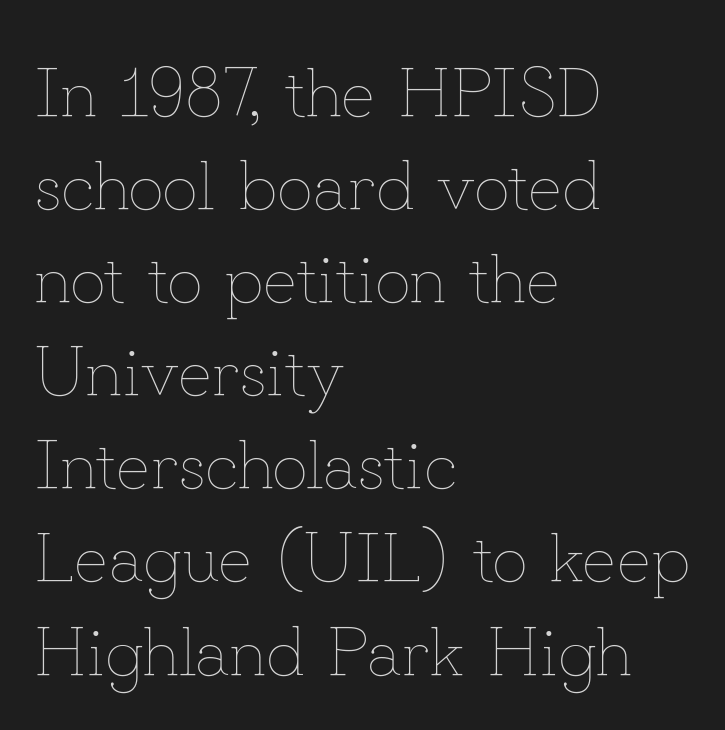
Q: Is the text bold? A: No.
Q: Is the text italic (slanted)? A: No, it is upright.
Q: Is the text underlined? A: No.
Q: How is the paragraph aligned? A: Left-aligned.
Q: Is the spacing between letters normal or unusually wide? A: Normal.
Q: Is the spacing between lines tight, normal or loose? A: Normal.
Q: Width (condensed, normal, or wide)? A: Normal.
Q: Stroke contrast? A: Low.
Q: x-height? A: Small.
Q: Monospaced? A: No.
